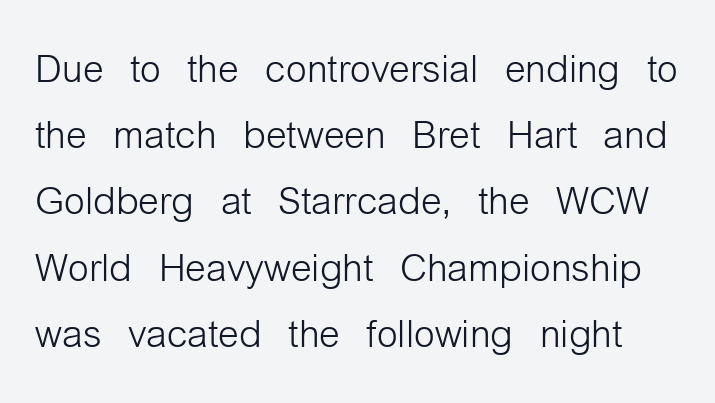
Clear beneath every line of the passage. Is this a fixed-width face? No — the glyphs have proportional, varying widths. Heft: none added — not bold. Is there any slant? The stems are plumb. Observe the ordinary spacing: letters are neighbours, not strangers.
